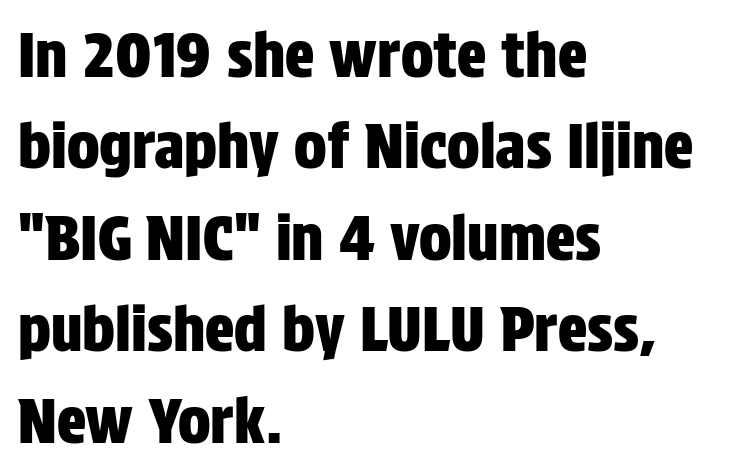
{"serif": "no", "italic": "no", "width": "condensed", "stroke_contrast": "low", "x_height": "large", "monospaced": "no", "underline": "no", "align": "left", "line_spacing": "normal", "line_spacing_ratio": 1.5, "letter_spacing": "normal", "letter_spacing_em": 0.0, "glyph_px": 61}
